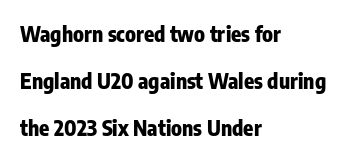
Q: Is the text bold? A: Yes.
Q: Is the text italic (slanted)? A: No, it is upright.
Q: Is the text underlined? A: No.
Q: How is the paragraph aligned? A: Left-aligned.
Q: Is the spacing between letters normal or unusually wide? A: Normal.
Q: Is the spacing between lines tight, normal or loose? A: Loose.
